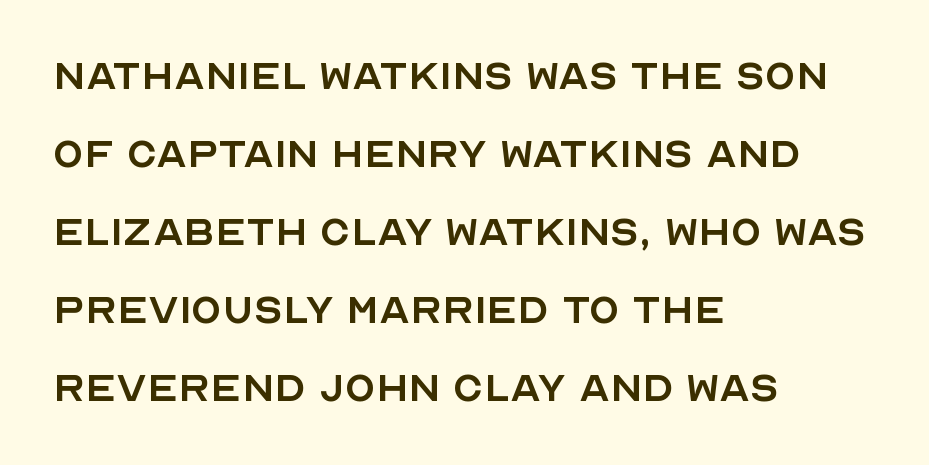
Q: Is the text bold? A: No.
Q: Is the text italic (slanted)? A: No, it is upright.
Q: Is the typeface a serif or a sans-serif typeface? A: Sans-serif.
Q: Is the text underlined? A: No.
Q: How is the paragraph aligned? A: Left-aligned.
Q: Is the spacing between letters normal or unusually wide? A: Normal.
Q: Is the spacing between lines tight, normal or loose? A: Normal.
Q: Width (condensed, normal, or wide)? A: Normal.
Q: x-height? A: Large.
Q: Monospaced? A: No.
